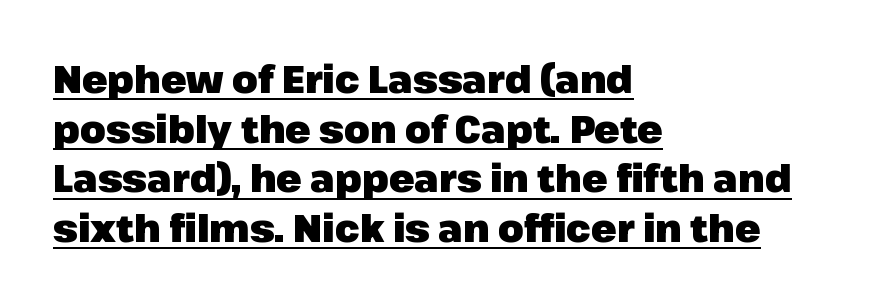
Visually the block forms a straight wall on the left and a jagged coastline on the right. Designer's note — italics off, roman on. Nobody touched the tracking dial on this one. Heft: maximum for text — a bold. The block of text has a typical density, with ordinary space between rows. Every word sits above its own underline.
